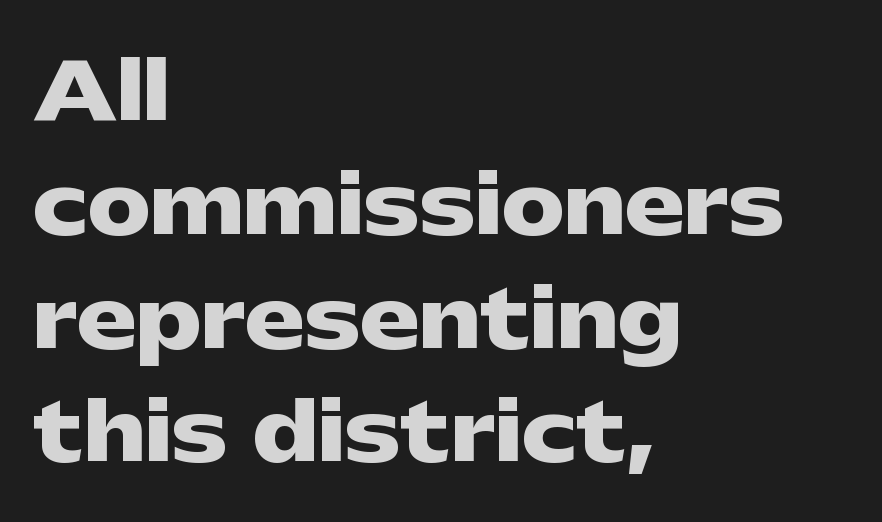
The image shows 79 px heavy, wide sans-serif type, upright; set left-aligned, normal line spacing (1.44x), normal letter spacing, not underlined; low stroke contrast and a medium x-height.
